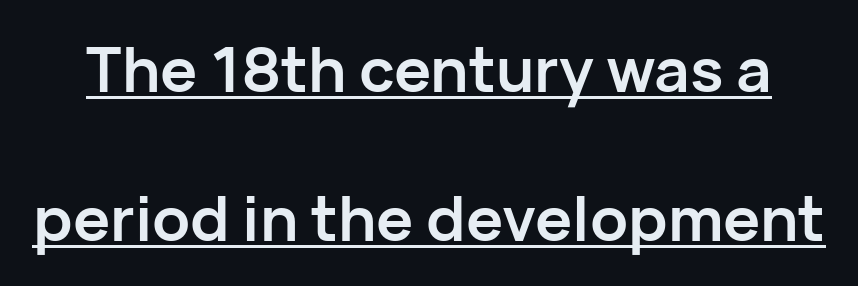
Students, note that the glyphs here touch the page at normal intervals. This sample uses an upright cut, with every glyph sitting square on the baseline. Is there much room between lines? Yes — plenty of vertical air separates them. A full-strength bold gives these letters their thick strokes. What decoration does the sample have? An underline. These lines are rendered in a variable-pitch font.
